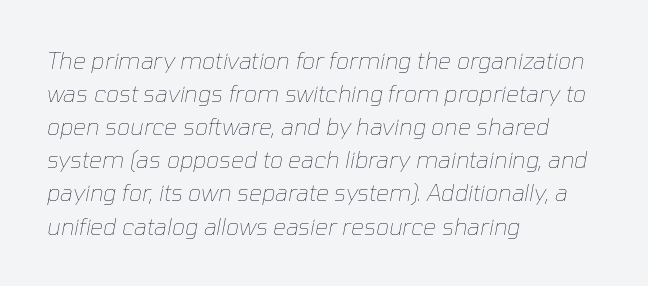
Bold? No — there's no thickening of the strokes. Descender tails drop into unmarked territory. Spacing between characters is what you'd get straight out of the box. Looking at the ascenders, they clearly lean.
